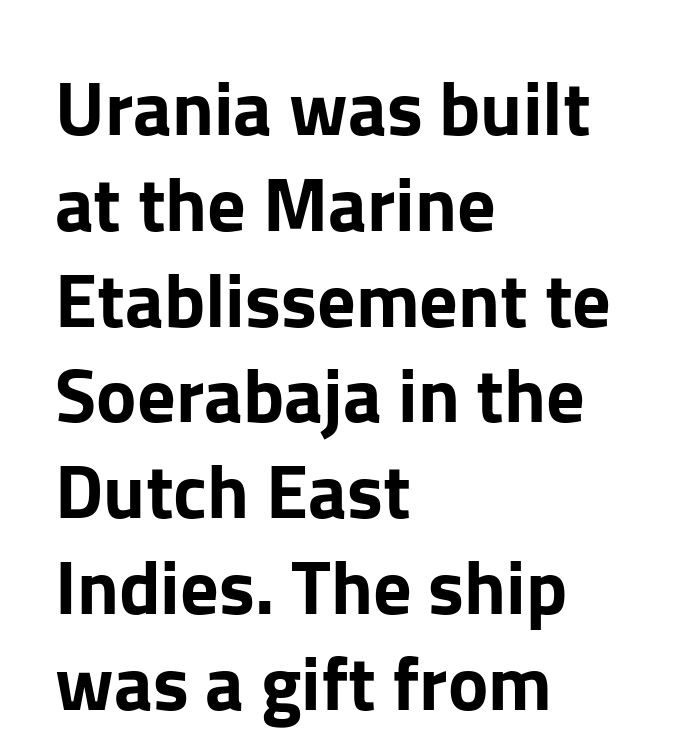
Q: Is the text italic (slanted)? A: No, it is upright.
Q: Is the typeface a serif or a sans-serif typeface? A: Sans-serif.
Q: Is the text underlined? A: No.
Q: How is the paragraph aligned? A: Left-aligned.
Q: Is the spacing between letters normal or unusually wide? A: Normal.
Q: Is the spacing between lines tight, normal or loose? A: Normal.
Q: Width (condensed, normal, or wide)? A: Normal.
Q: Stroke contrast? A: Low.
Q: x-height? A: Medium.
Q: Monospaced? A: No.
